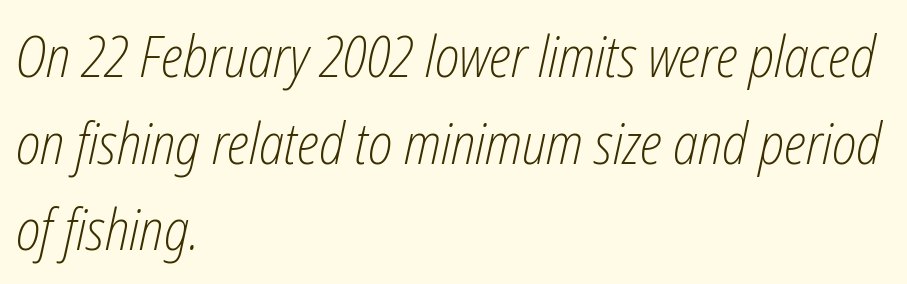
{"italic": "yes", "lean": "right", "slant_degrees": 12, "bold": "no", "weight": "light", "width": "condensed", "stroke_contrast": "low", "x_height": "medium", "monospaced": "no", "underline": "no", "align": "left", "line_spacing": "normal", "line_spacing_ratio": 1.52, "letter_spacing": "normal", "letter_spacing_em": 0.0, "glyph_px": 57}
